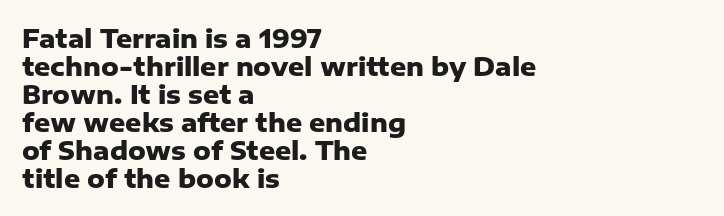
{"italic": "no", "bold": "yes", "underline": "no", "align": "left", "line_spacing": "tight", "line_spacing_ratio": 1.12, "letter_spacing": "normal", "letter_spacing_em": 0.0, "glyph_px": 25}
